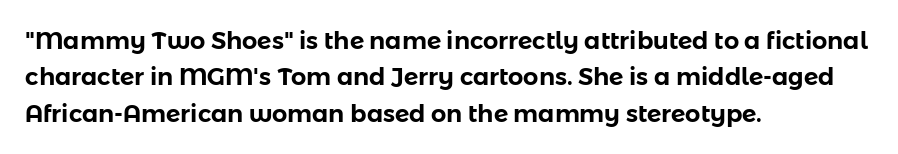
{"italic": "no", "underline": "no", "align": "left", "line_spacing": "normal", "line_spacing_ratio": 1.52, "letter_spacing": "normal", "letter_spacing_em": 0.0, "glyph_px": 24}
